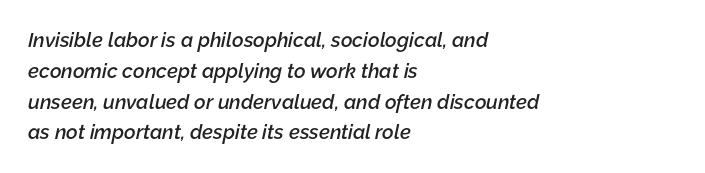
The image shows 20 px text type, italic (leaning right); set left-aligned, normal line spacing (1.54x), normal letter spacing, not underlined.
